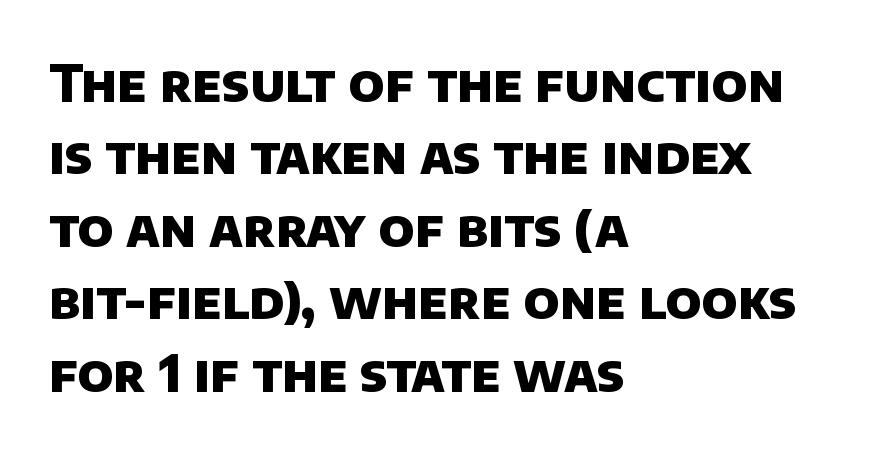
The passage shown is emphatically bold. Summary of vertical rhythm: regular, with standard interline spacing. The passage shown is not underscored anywhere. The face used here is proportionally spaced, like ordinary book or web type.
